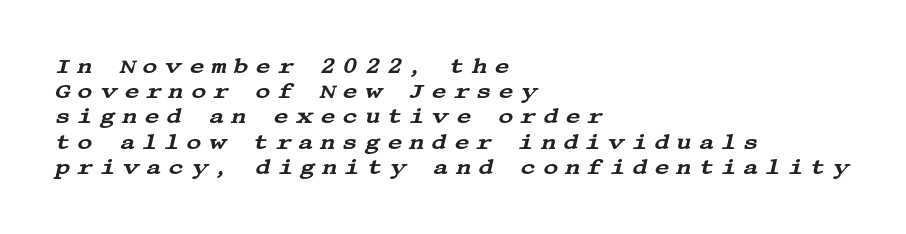
The image shows 21 px text type, italic (leaning right); set left-aligned, line spacing 1.2x, unusually wide letter spacing (+0.32 em), not underlined.
